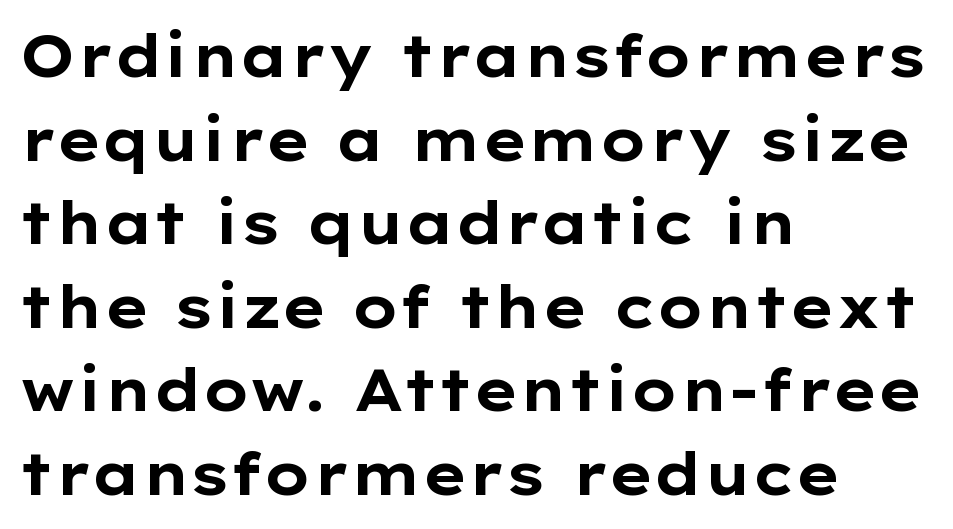
Q: Is the text bold? A: Yes.
Q: Is the text italic (slanted)? A: No, it is upright.
Q: Is the typeface a serif or a sans-serif typeface? A: Sans-serif.
Q: Is the text underlined? A: No.
Q: How is the paragraph aligned? A: Left-aligned.
Q: Is the spacing between letters normal or unusually wide? A: Normal.
Q: Is the spacing between lines tight, normal or loose? A: Normal.
Q: Width (condensed, normal, or wide)? A: Wide.
Q: Stroke contrast? A: Low.
Q: x-height? A: Medium.
Q: Monospaced? A: No.
